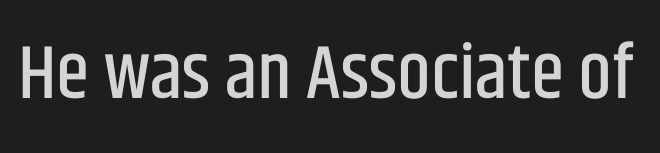
Q: Is the text italic (slanted)? A: No, it is upright.
Q: Is the typeface a serif or a sans-serif typeface? A: Sans-serif.
Q: Is the text underlined? A: No.
Q: Is the spacing between letters normal or unusually wide? A: Normal.
Q: Width (condensed, normal, or wide)? A: Condensed.
Q: Stroke contrast? A: Low.
Q: x-height? A: Large.
Q: Monospaced? A: No.
